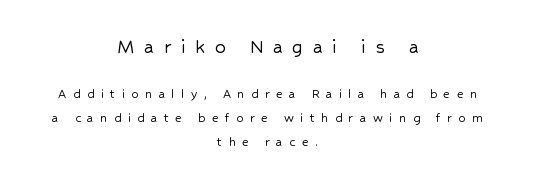
The image shows 21 px text type, upright; set centered, normal line spacing (1.7x), unusually wide letter spacing (+0.47 em), not underlined; the first (top) block is 1.5x larger.
